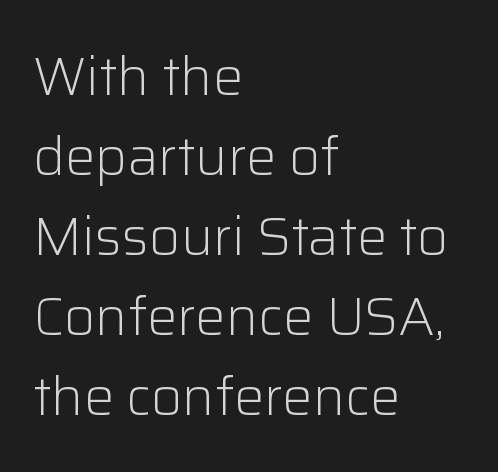
Weight class: somewhere from thin through regular. Note: no serifs on the glyphs. You can tell it's not italic because the verticals are truly vertical. These lines stack with their left ends in a neat column.
